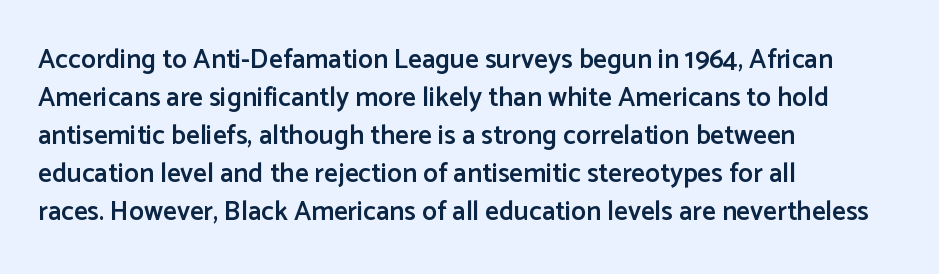
{"italic": "no", "bold": "semi", "underline": "no", "align": "left", "line_spacing": "normal", "line_spacing_ratio": 1.41, "letter_spacing": "normal", "letter_spacing_em": 0.0, "glyph_px": 27}
